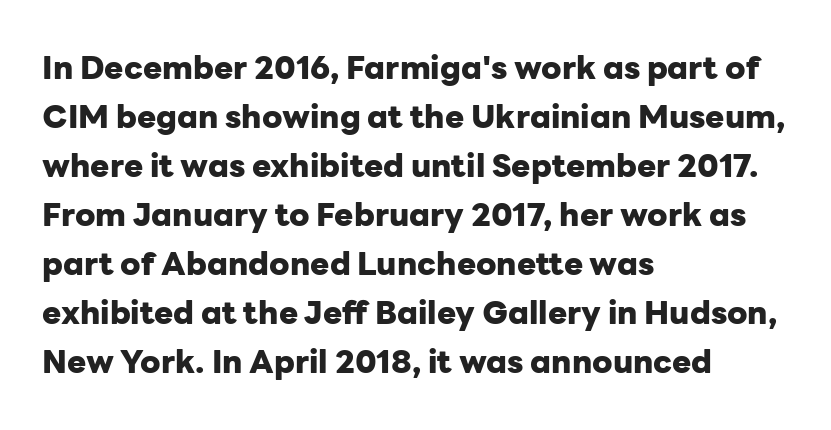
I'd call this a sans setting — the letters go barefoot. A typesetter would call this zero additional tracking. These lines are rendered in a variable-pitch font. These lines stack with their left ends in a neat column.
